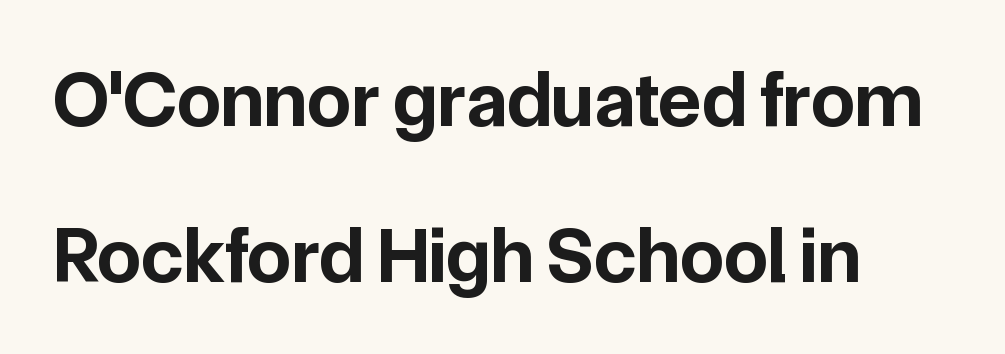
Q: Is the text bold? A: Yes.
Q: Is the text italic (slanted)? A: No, it is upright.
Q: Is the typeface a serif or a sans-serif typeface? A: Sans-serif.
Q: Is the text underlined? A: No.
Q: How is the paragraph aligned? A: Left-aligned.
Q: Is the spacing between letters normal or unusually wide? A: Normal.
Q: Is the spacing between lines tight, normal or loose? A: Loose.
Q: Width (condensed, normal, or wide)? A: Normal.
Q: Stroke contrast? A: Low.
Q: x-height? A: Medium.
Q: Monospaced? A: No.
